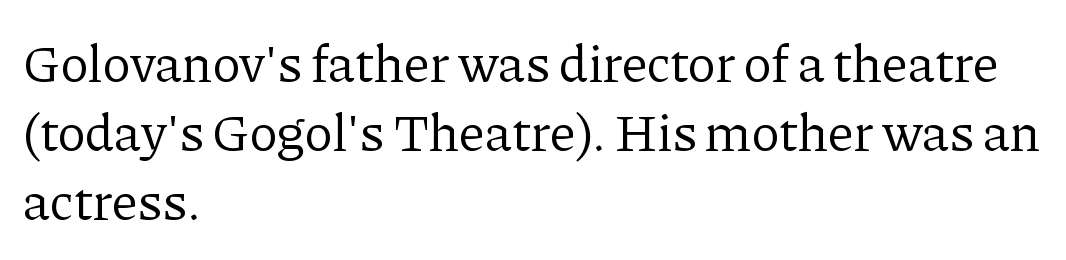
The image shows 53 px regular-weight serif type, upright; set left-aligned, normal line spacing (1.3x), normal letter spacing, not underlined; low stroke contrast and a medium x-height.
